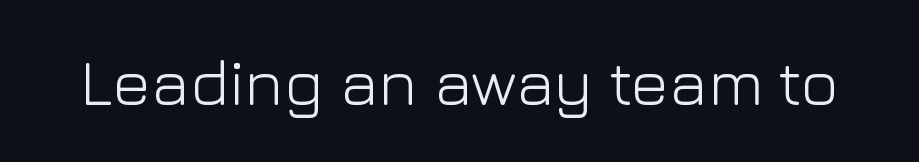
Q: Is the text bold? A: No.
Q: Is the text italic (slanted)? A: No, it is upright.
Q: Is the typeface a serif or a sans-serif typeface? A: Sans-serif.
Q: Is the text underlined? A: No.
Q: Is the spacing between letters normal or unusually wide? A: Normal.
Q: Width (condensed, normal, or wide)? A: Normal.
Q: Stroke contrast? A: Low.
Q: x-height? A: Medium.
Q: Monospaced? A: No.
